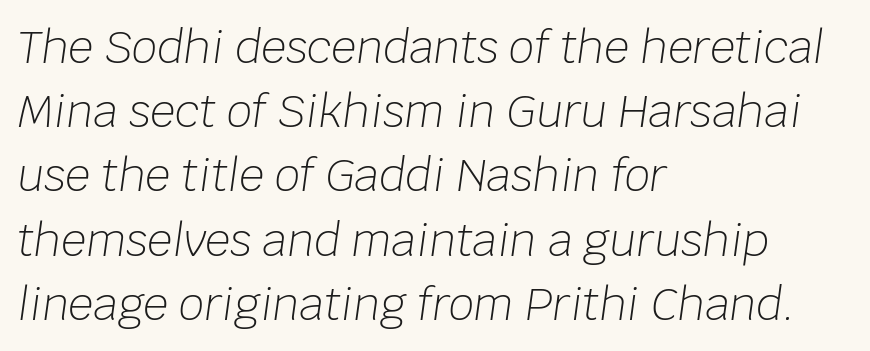
Q: Is the text bold? A: No.
Q: Is the text italic (slanted)? A: Yes, it leans right by about 8 degrees.
Q: Is the text underlined? A: No.
Q: How is the paragraph aligned? A: Left-aligned.
Q: Is the spacing between letters normal or unusually wide? A: Normal.
Q: Is the spacing between lines tight, normal or loose? A: Normal.
Q: Width (condensed, normal, or wide)? A: Normal.
Q: Stroke contrast? A: Low.
Q: x-height? A: Large.
Q: Monospaced? A: No.
